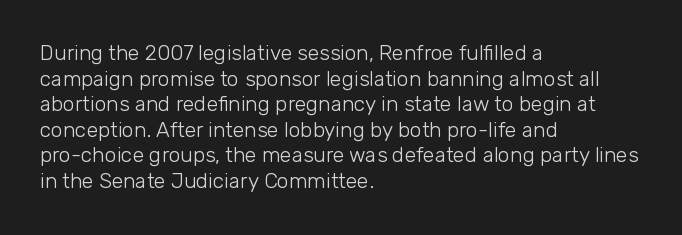
{"italic": "no", "bold": "no", "underline": "no", "align": "left", "line_spacing_ratio": 1.22, "letter_spacing": "normal", "letter_spacing_em": 0.0, "glyph_px": 21}
